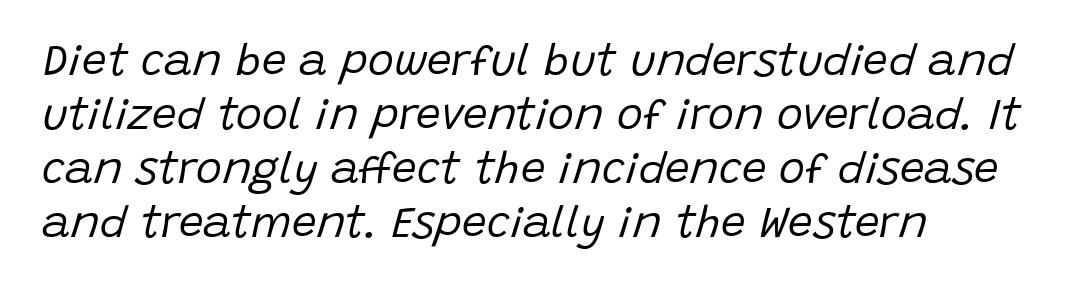
Q: Is the text bold? A: No.
Q: Is the text italic (slanted)? A: Yes, it leans right by about 15 degrees.
Q: Is the text underlined? A: No.
Q: How is the paragraph aligned? A: Left-aligned.
Q: Is the spacing between letters normal or unusually wide? A: Normal.
Q: Width (condensed, normal, or wide)? A: Normal.
Q: Stroke contrast? A: Low.
Q: x-height? A: Large.
Q: Monospaced? A: No.
